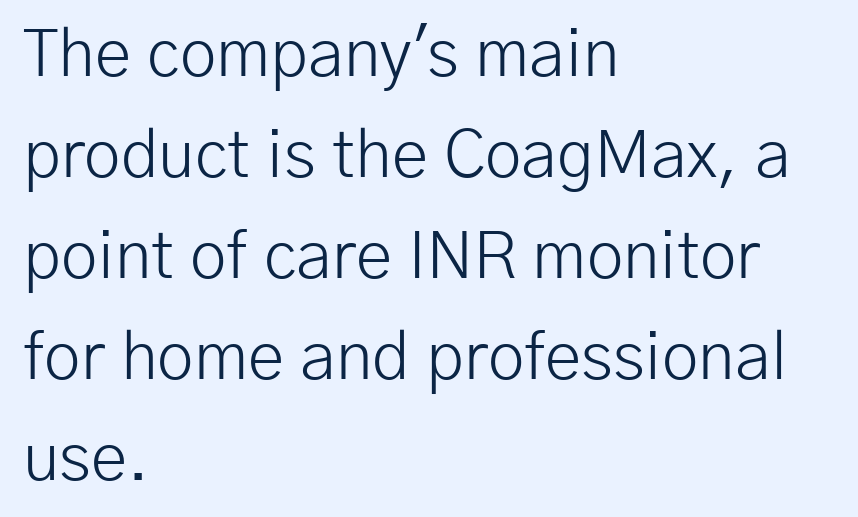
{"serif": "no", "italic": "no", "bold": "no", "weight": "light", "width": "normal", "stroke_contrast": "low", "x_height": "medium", "monospaced": "no", "underline": "no", "align": "left", "line_spacing": "normal", "line_spacing_ratio": 1.53, "letter_spacing": "normal", "letter_spacing_em": 0.0, "glyph_px": 66}
